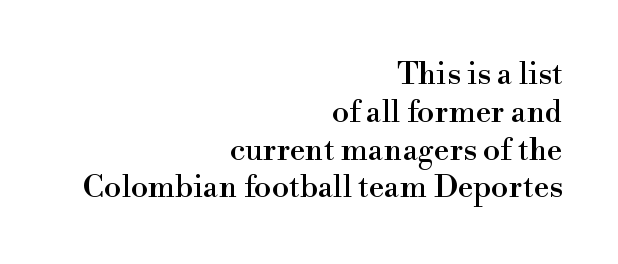
{"serif": "yes", "italic": "no", "width": "normal", "x_height": "small", "monospaced": "no", "underline": "no", "align": "right", "line_spacing_ratio": 1.22, "letter_spacing": "normal", "letter_spacing_em": 0.0, "glyph_px": 31}
